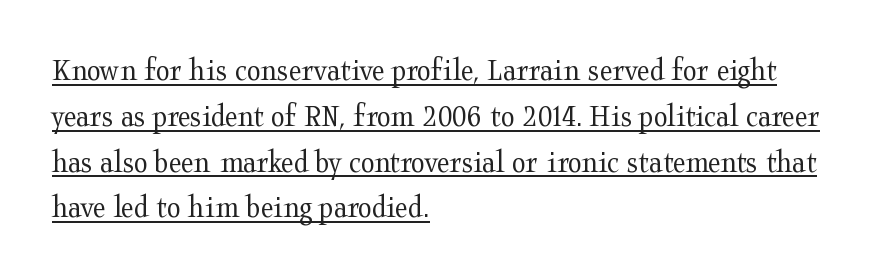
{"serif": "yes", "italic": "no", "bold": "no", "weight": "regular", "width": "wide", "stroke_contrast": "medium", "x_height": "medium", "monospaced": "no", "underline": "yes", "align": "left", "line_spacing": "normal", "line_spacing_ratio": 1.43, "letter_spacing": "normal", "letter_spacing_em": 0.0, "glyph_px": 32}
